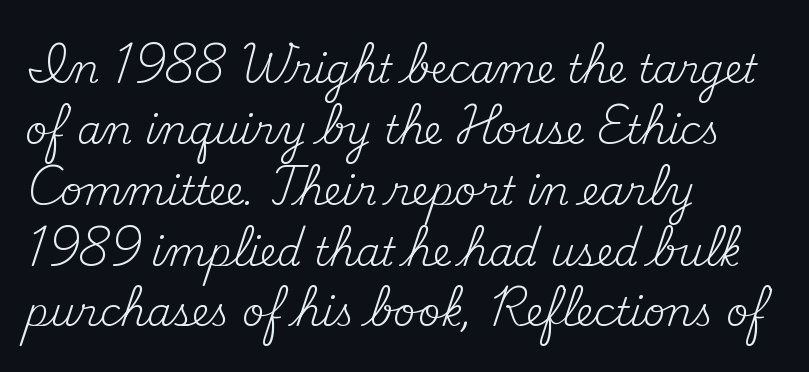
{"serif": "yes", "bold": "no", "weight": "regular", "width": "normal", "stroke_contrast": "medium", "x_height": "small", "monospaced": "no", "underline": "no", "align": "left", "line_spacing": "normal", "line_spacing_ratio": 1.56, "letter_spacing": "normal", "letter_spacing_em": 0.0, "glyph_px": 39}
